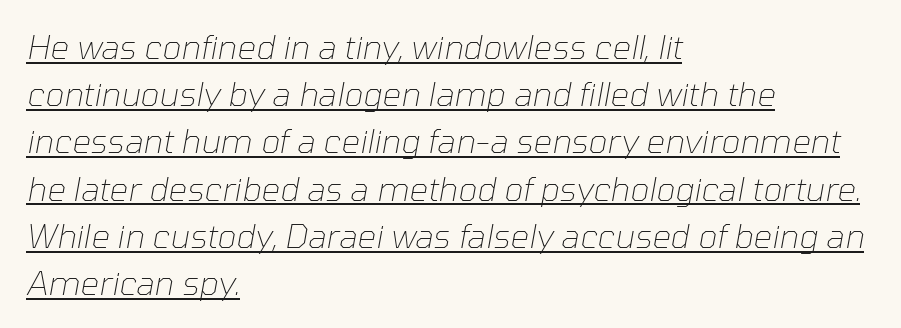
{"italic": "yes", "lean": "right", "slant_degrees": 10, "bold": "no", "weight": "thin", "width": "normal", "stroke_contrast": "low", "x_height": "medium", "monospaced": "no", "underline": "yes", "align": "left", "line_spacing": "normal", "line_spacing_ratio": 1.43, "letter_spacing": "normal", "letter_spacing_em": 0.0, "glyph_px": 33}
